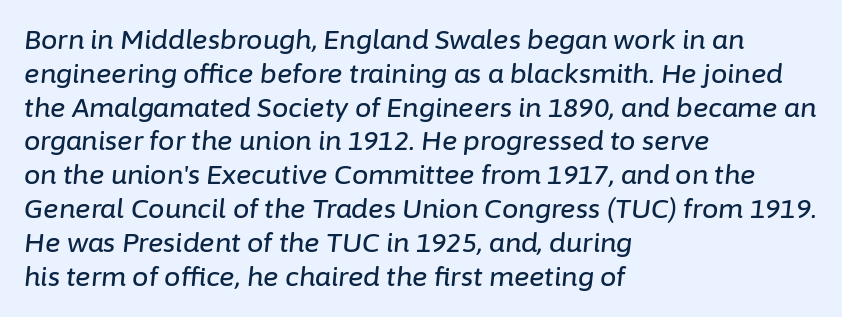
This rendering uses left alignment, leaving the right contour irregular. Leading matches the norm, producing a regular column. Type without underlining. It's the slanting kind of type. Standard letterfit; no display-style spreading of the glyphs.
